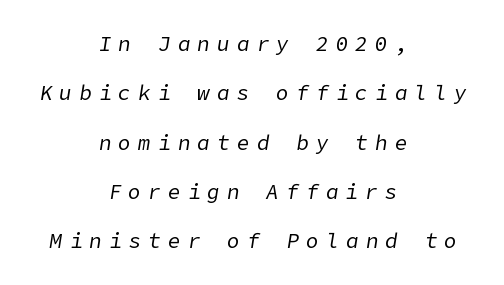
The image shows 21 px text type, italic (leaning right); set centered, loose line spacing (2.35x), unusually wide letter spacing (+0.34 em), not underlined.
